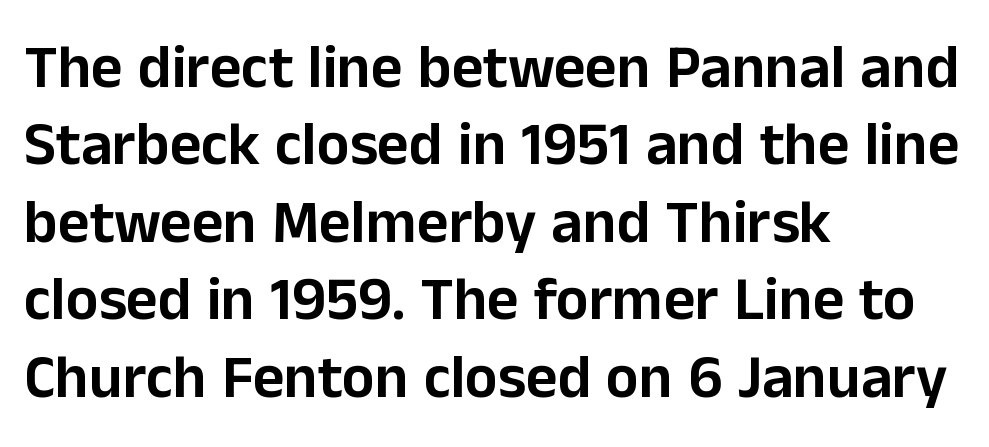
{"serif": "no", "italic": "no", "width": "normal", "stroke_contrast": "low", "x_height": "medium", "monospaced": "no", "underline": "no", "align": "left", "line_spacing": "normal", "line_spacing_ratio": 1.27, "letter_spacing": "normal", "letter_spacing_em": 0.0, "glyph_px": 61}
